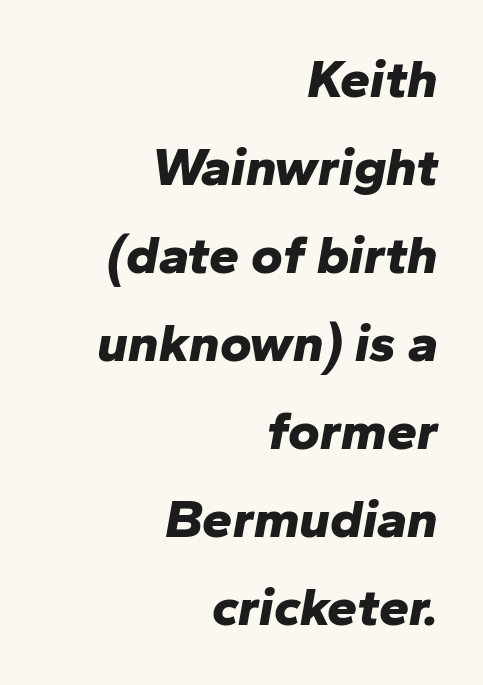
Q: Is the text bold? A: Yes.
Q: Is the text italic (slanted)? A: Yes, it leans right by about 10 degrees.
Q: Is the text underlined? A: No.
Q: How is the paragraph aligned? A: Right-aligned.
Q: Is the spacing between letters normal or unusually wide? A: Normal.
Q: Is the spacing between lines tight, normal or loose? A: Normal.
Q: Width (condensed, normal, or wide)? A: Normal.
Q: Stroke contrast? A: Low.
Q: x-height? A: Medium.
Q: Monospaced? A: No.
